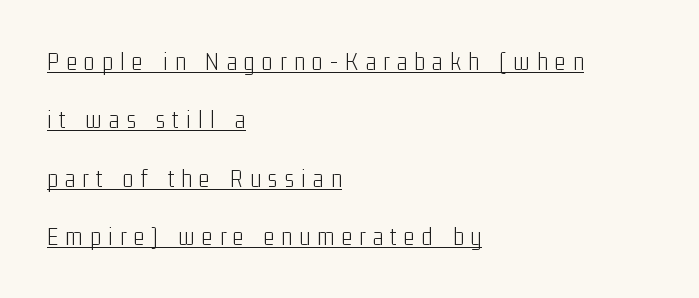
{"italic": "no", "bold": "no", "underline": "yes", "align": "left", "line_spacing": "loose", "line_spacing_ratio": 2.34, "letter_spacing": "wide", "letter_spacing_em": 0.3, "glyph_px": 25}
